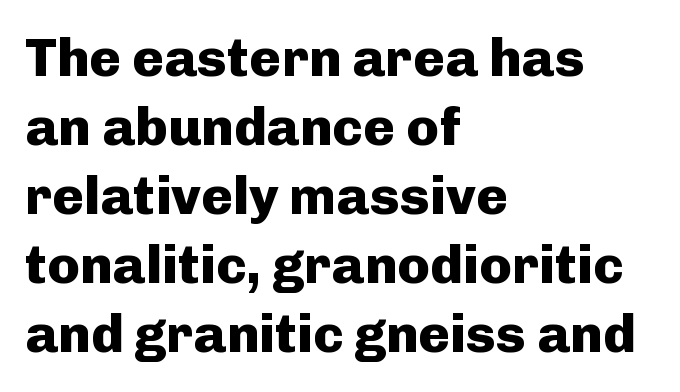
The image shows 54 px heavy sans-serif type, upright; set left-aligned, normal line spacing (1.28x), normal letter spacing, not underlined; low stroke contrast and a medium x-height.
